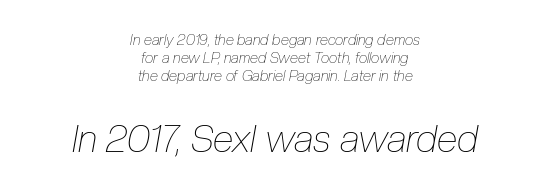
{"italic": "yes", "lean": "right", "slant_degrees": 10, "bold": "no", "weight": "thin", "width": "condensed", "stroke_contrast": "low", "x_height": "medium", "monospaced": "no", "underline": "no", "align": "center", "line_spacing_ratio": 1.21, "letter_spacing": "normal", "letter_spacing_em": 0.0, "larger_block": "second", "size_ratio": 2.53, "glyph_px": 38}
